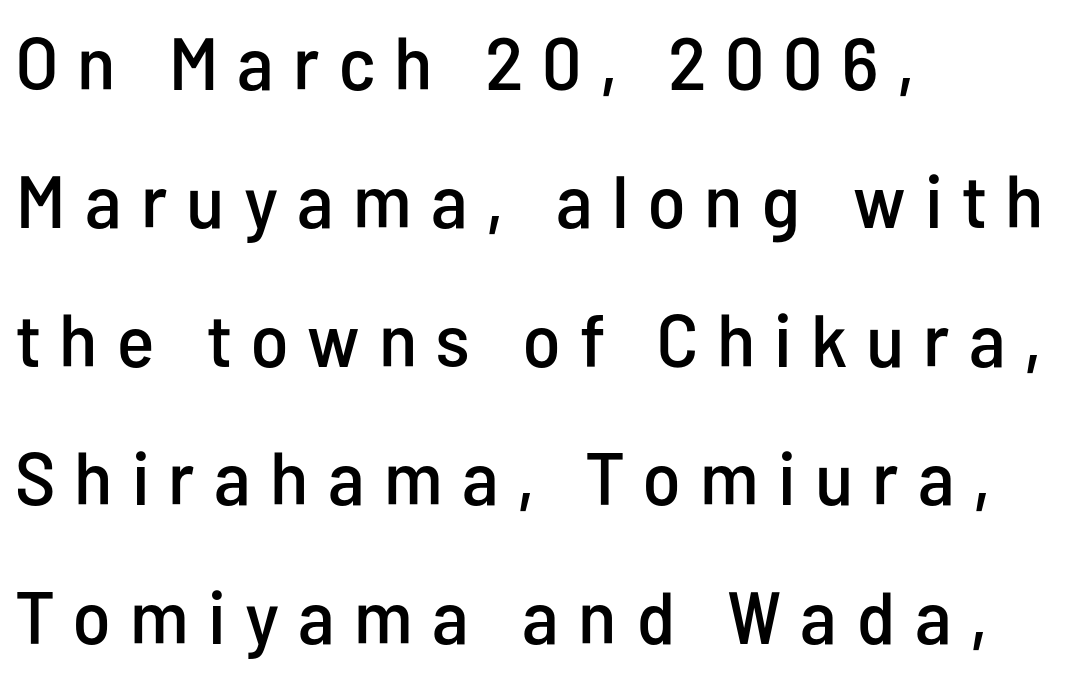
Q: Is the text italic (slanted)? A: No, it is upright.
Q: Is the typeface a serif or a sans-serif typeface? A: Sans-serif.
Q: Is the text underlined? A: No.
Q: How is the paragraph aligned? A: Left-aligned.
Q: Is the spacing between letters normal or unusually wide? A: Unusually wide.
Q: Width (condensed, normal, or wide)? A: Condensed.
Q: Stroke contrast? A: Low.
Q: x-height? A: Medium.
Q: Monospaced? A: No.
